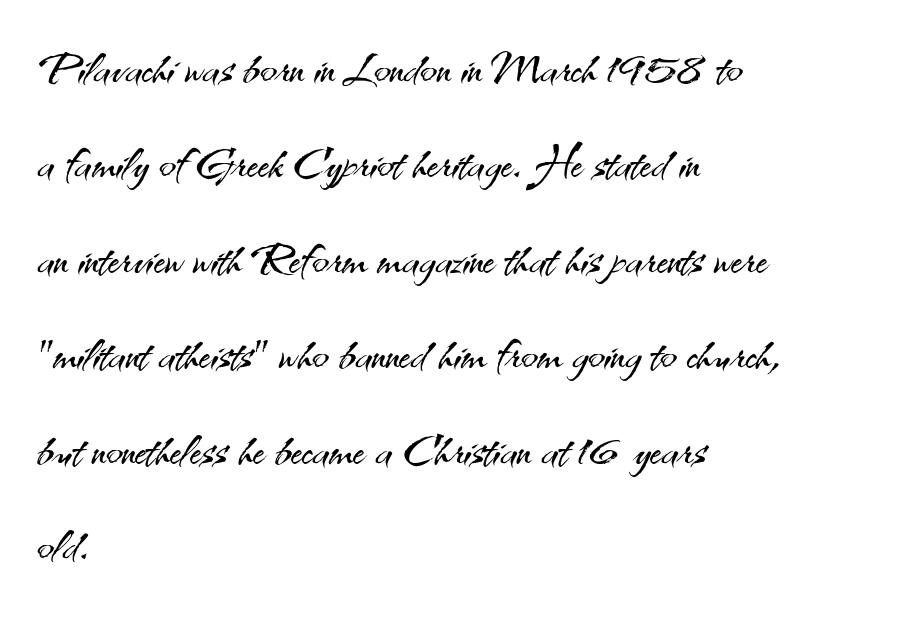
Q: Is the text bold? A: No.
Q: Is the text italic (slanted)? A: Yes.
Q: Is the typeface a serif or a sans-serif typeface? A: Sans-serif.
Q: Is the text underlined? A: No.
Q: How is the paragraph aligned? A: Left-aligned.
Q: Is the spacing between letters normal or unusually wide? A: Normal.
Q: Is the spacing between lines tight, normal or loose? A: Normal.
Q: Width (condensed, normal, or wide)? A: Normal.
Q: Stroke contrast? A: Medium.
Q: x-height? A: Small.
Q: Monospaced? A: No.
